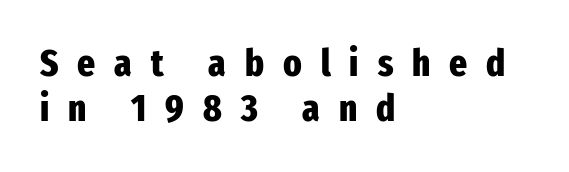
{"serif": "no", "italic": "no", "bold": "yes", "weight": "heavy", "width": "condensed", "stroke_contrast": "low", "x_height": "medium", "monospaced": "no", "underline": "no", "align": "left", "line_spacing_ratio": 1.18, "letter_spacing": "wide", "letter_spacing_em": 0.5, "glyph_px": 38}
